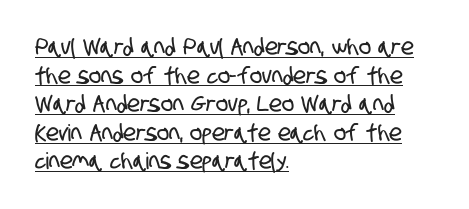
{"underline": "yes", "align": "left", "line_spacing_ratio": 1.24, "letter_spacing": "normal", "letter_spacing_em": 0.0, "glyph_px": 23}
